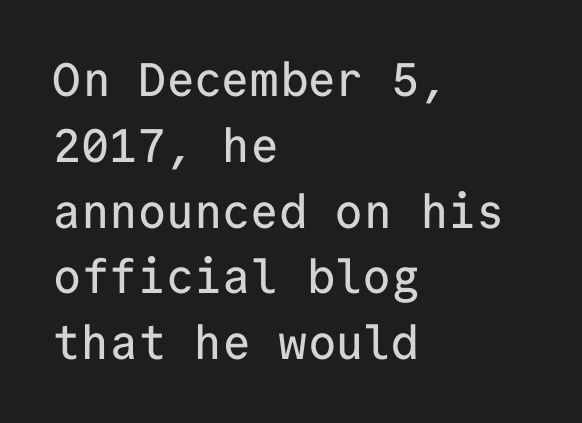
Just letters on the line, the space beneath them empty. Fixed-width glyphs throughout — classic coding-font behaviour. Baseline-to-baseline distance is the conventional proportion of letter height. Nothing unusual about the tracking: characters are spaced as the font intends. A classic flush-left, rag-right setting is used for this passage.
